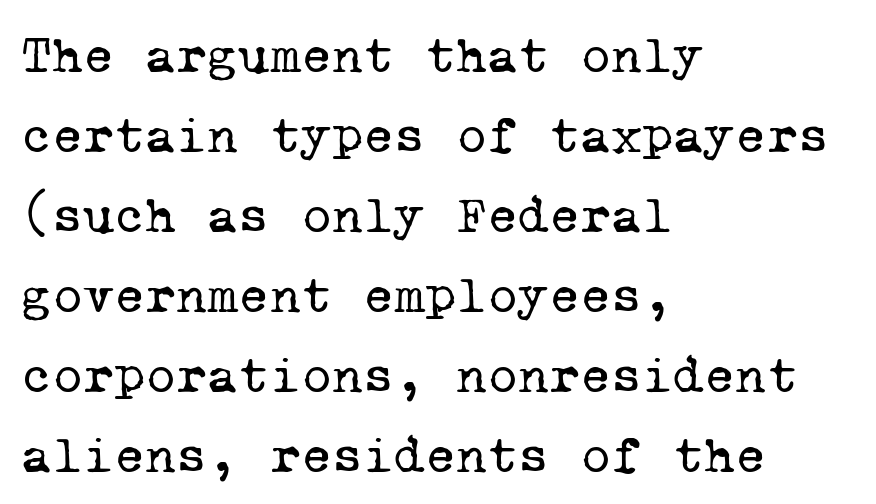
{"serif": "yes", "bold": "no", "weight": "regular", "width": "normal", "stroke_contrast": "low", "x_height": "medium", "monospaced": "yes", "underline": "no", "align": "left", "line_spacing": "normal", "line_spacing_ratio": 1.51, "letter_spacing": "normal", "letter_spacing_em": 0.0, "glyph_px": 53}
